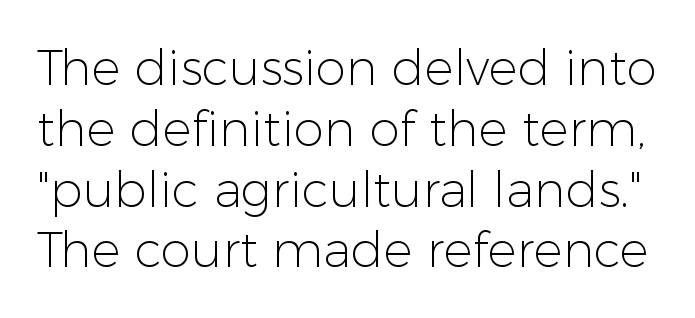
The image shows 49 px light sans-serif type, upright; set line spacing 1.24x, normal letter spacing, not underlined; low stroke contrast and a medium x-height.
